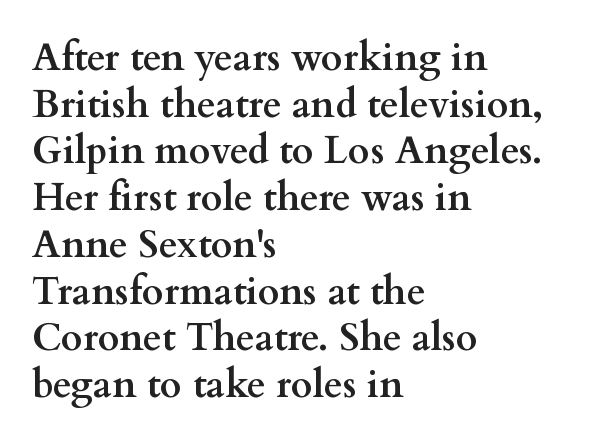
{"serif": "yes", "italic": "no", "bold": "yes", "weight": "semibold", "width": "wide", "stroke_contrast": "medium", "x_height": "small", "monospaced": "no", "underline": "no", "align": "left", "line_spacing_ratio": 1.23, "letter_spacing": "normal", "letter_spacing_em": 0.0, "glyph_px": 38}
